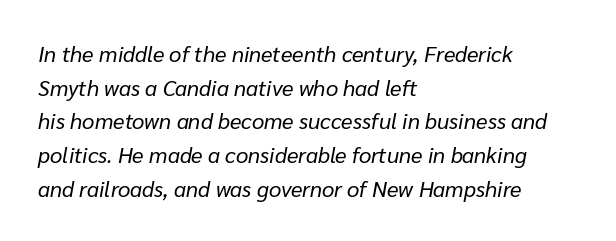
The image shows 22 px text type, italic (leaning right); set left-aligned, normal line spacing (1.53x), normal letter spacing, not underlined.
